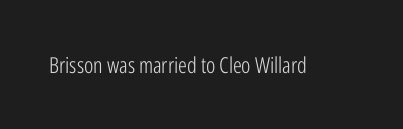
{"italic": "no", "bold": "no", "underline": "no", "letter_spacing": "normal", "letter_spacing_em": 0.0, "glyph_px": 22}
